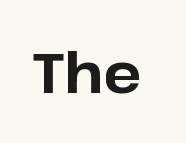
{"serif": "no", "italic": "no", "bold": "yes", "weight": "bold", "width": "normal", "stroke_contrast": "low", "x_height": "medium", "monospaced": "no", "underline": "no", "letter_spacing": "normal", "letter_spacing_em": 0.0, "glyph_px": 56}
